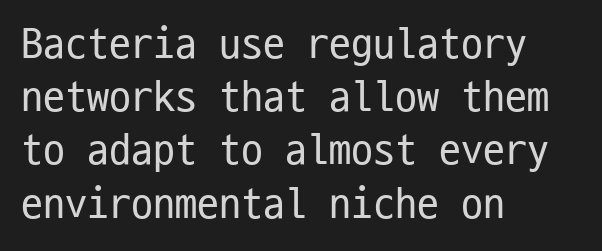
Nobody touched the tracking dial on this one. Weight: in the light-to-regular range. No italicization has been applied; the sample stays upright. Think of a typewriter: that constant character pitch is what you see here.
